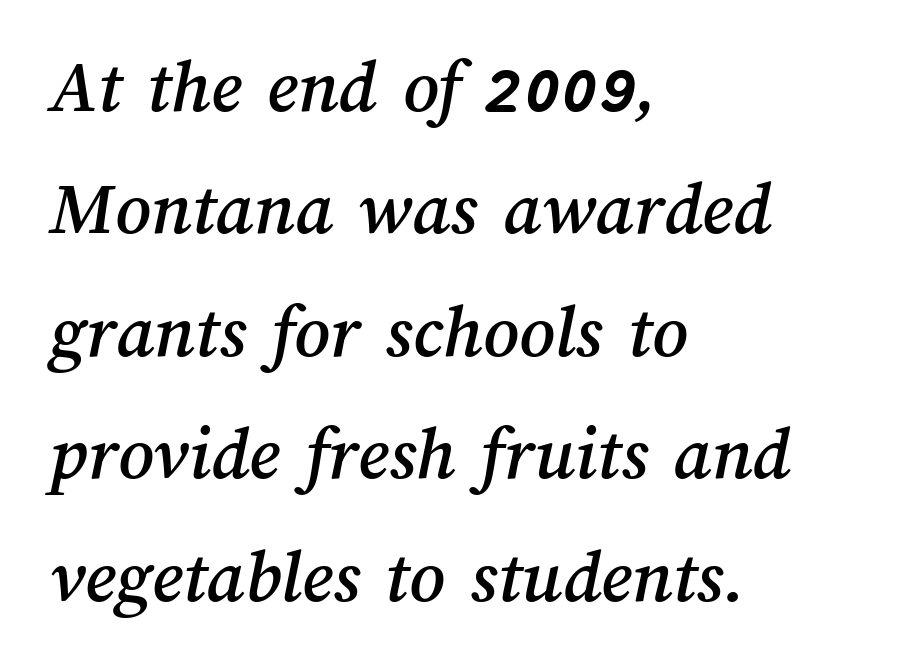
The image shows 77 px text type; set left-aligned, normal line spacing (1.59x), normal letter spacing, not underlined; medium stroke contrast and a medium x-height.
